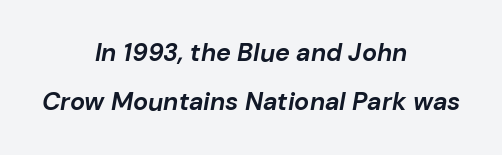
Q: Is the text bold? A: Yes.
Q: Is the text italic (slanted)? A: Yes, it leans right by about 10 degrees.
Q: Is the text underlined? A: No.
Q: How is the paragraph aligned? A: Centered.
Q: Is the spacing between letters normal or unusually wide? A: Normal.
Q: Is the spacing between lines tight, normal or loose? A: Loose.
